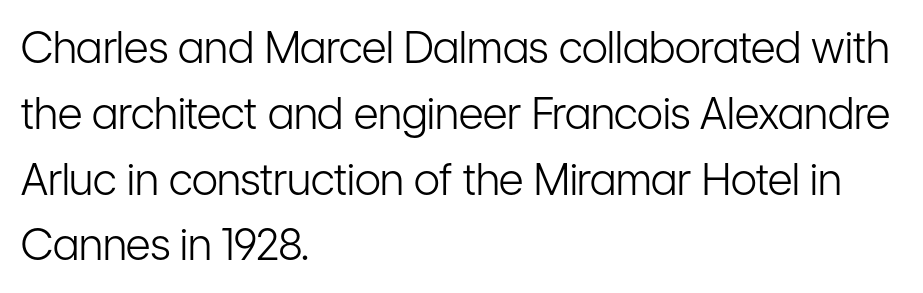
Q: Is the text bold? A: No.
Q: Is the text italic (slanted)? A: No, it is upright.
Q: Is the typeface a serif or a sans-serif typeface? A: Sans-serif.
Q: Is the text underlined? A: No.
Q: How is the paragraph aligned? A: Left-aligned.
Q: Is the spacing between letters normal or unusually wide? A: Normal.
Q: Is the spacing between lines tight, normal or loose? A: Normal.
Q: Width (condensed, normal, or wide)? A: Condensed.
Q: Stroke contrast? A: Low.
Q: x-height? A: Medium.
Q: Monospaced? A: No.
